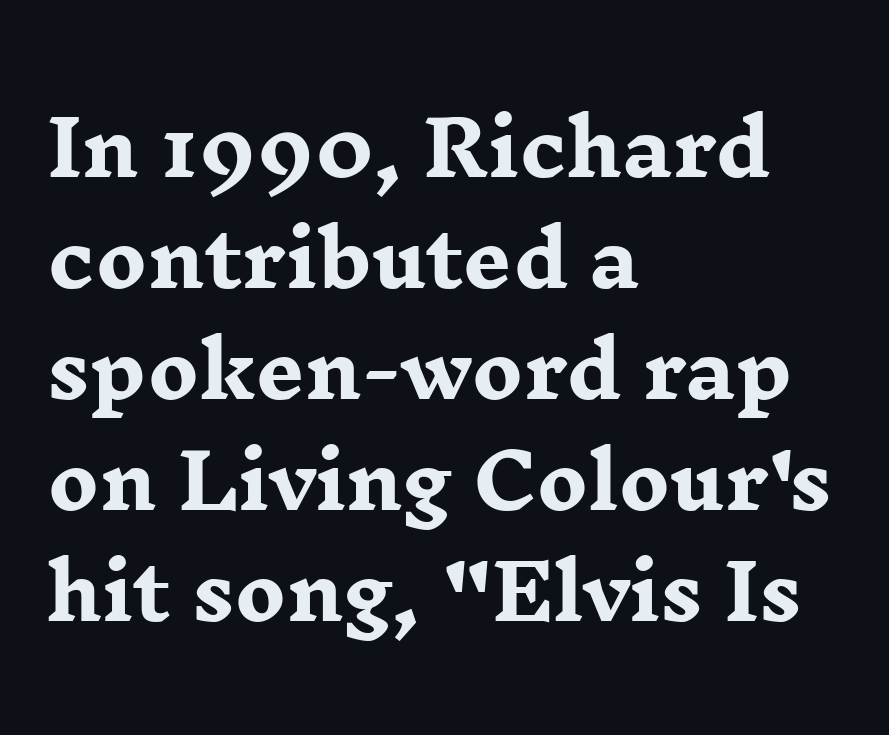
Q: Is the text bold? A: Yes.
Q: Is the text italic (slanted)? A: No, it is upright.
Q: Is the typeface a serif or a sans-serif typeface? A: Serif.
Q: Is the text underlined? A: No.
Q: How is the paragraph aligned? A: Left-aligned.
Q: Is the spacing between letters normal or unusually wide? A: Normal.
Q: Is the spacing between lines tight, normal or loose? A: Normal.
Q: Width (condensed, normal, or wide)? A: Wide.
Q: Stroke contrast? A: Low.
Q: x-height? A: Medium.
Q: Monospaced? A: No.
